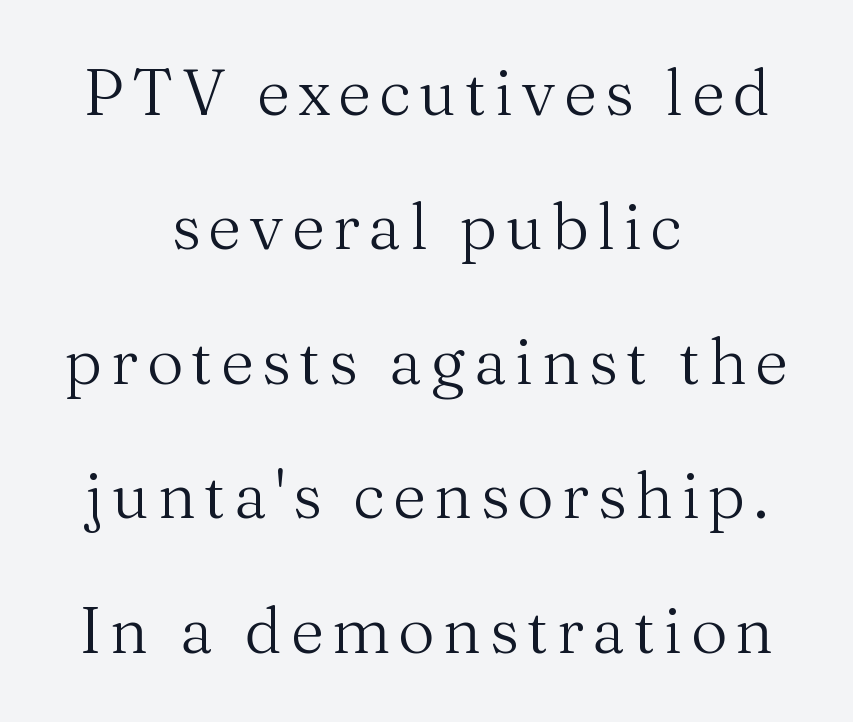
Q: Is the text bold? A: No.
Q: Is the text italic (slanted)? A: No, it is upright.
Q: Is the typeface a serif or a sans-serif typeface? A: Serif.
Q: Is the text underlined? A: No.
Q: How is the paragraph aligned? A: Centered.
Q: Is the spacing between lines tight, normal or loose? A: Loose.
Q: Width (condensed, normal, or wide)? A: Normal.
Q: Stroke contrast? A: Medium.
Q: x-height? A: Medium.
Q: Monospaced? A: No.
